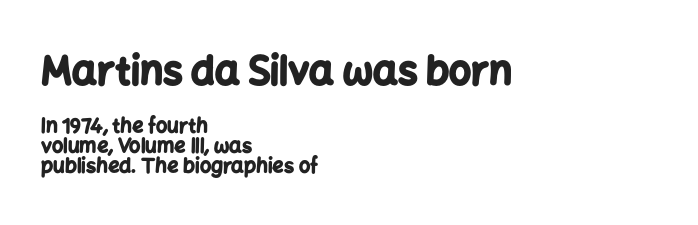
{"serif": "no", "italic": "no", "bold": "yes", "weight": "bold", "width": "normal", "stroke_contrast": "low", "x_height": "medium", "monospaced": "no", "underline": "no", "align": "left", "line_spacing": "tight", "line_spacing_ratio": 0.98, "letter_spacing": "normal", "letter_spacing_em": 0.0, "larger_block": "first", "size_ratio": 1.95, "glyph_px": 39}
